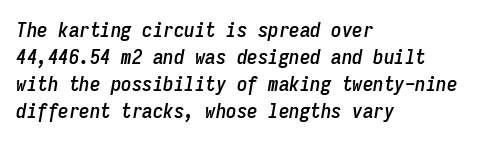
Notice how the passage keeps a crisp vertical edge on the left only. These lines sit exactly where default settings would place them. If you drew a line through each stem, it would be angled. Each row of text sits above clean, open space. What stands out about the letter spacing? Nothing — it is the standard amount.
